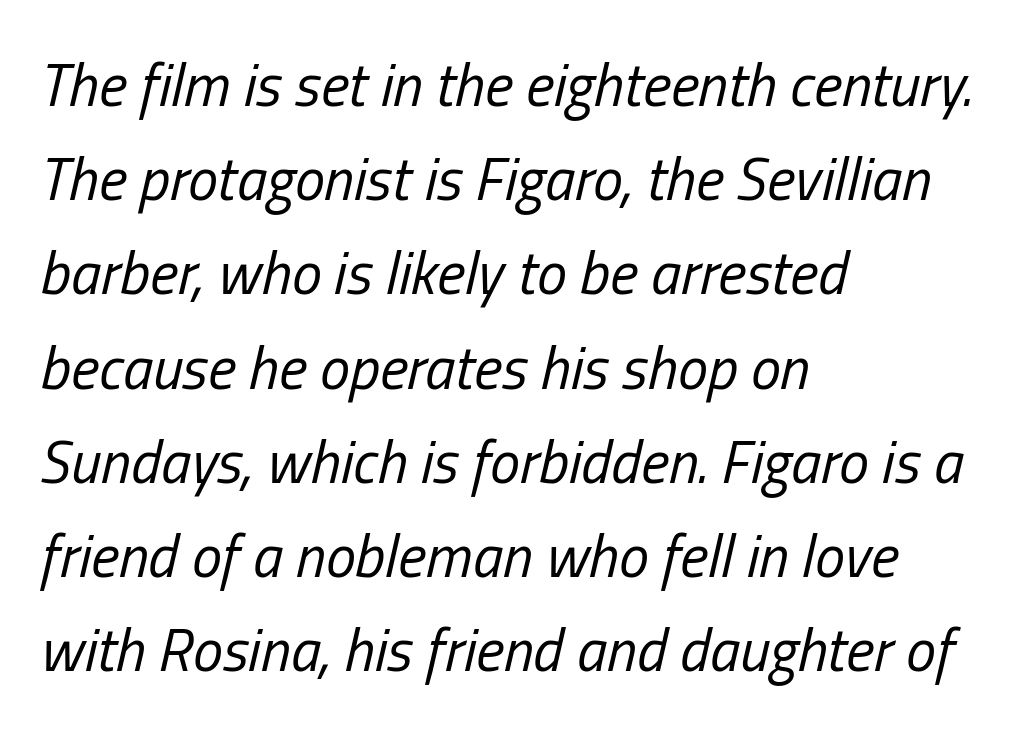
Q: Is the text bold? A: No.
Q: Is the text italic (slanted)? A: Yes, it leans right by about 13 degrees.
Q: Is the text underlined? A: No.
Q: How is the paragraph aligned? A: Left-aligned.
Q: Is the spacing between letters normal or unusually wide? A: Normal.
Q: Is the spacing between lines tight, normal or loose? A: Normal.
Q: Width (condensed, normal, or wide)? A: Condensed.
Q: Stroke contrast? A: Low.
Q: x-height? A: Medium.
Q: Monospaced? A: No.
